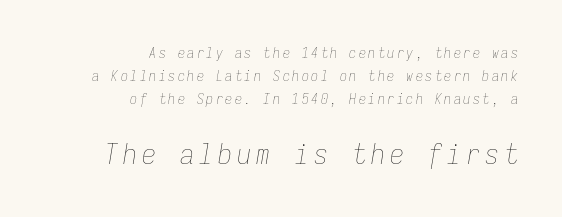
Fixed-width glyphs throughout — classic coding-font behaviour. The emphasis by scale lands on block number two, below. Compared with ordinary roman type, these characters are visibly tilted. The strokes are not fattened; the text isn't bold. Is there much room between lines? A standard amount, neither cramped nor airy. The foot of each line stays bare and open.
